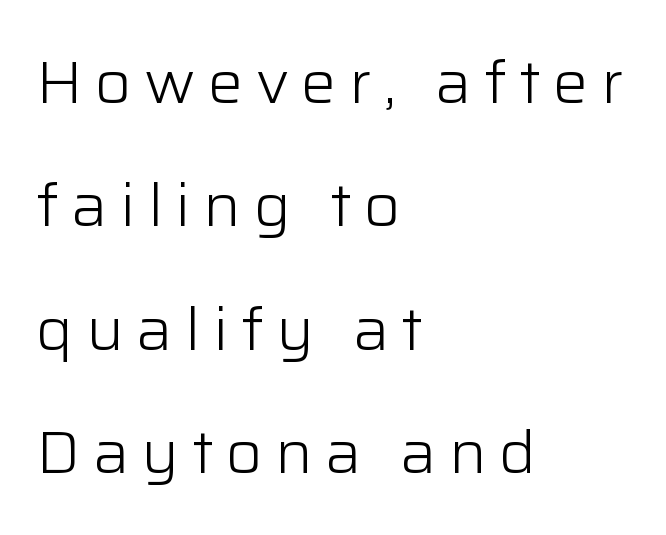
Q: Is the text bold? A: No.
Q: Is the text italic (slanted)? A: No, it is upright.
Q: Is the typeface a serif or a sans-serif typeface? A: Sans-serif.
Q: Is the text underlined? A: No.
Q: How is the paragraph aligned? A: Left-aligned.
Q: Is the spacing between letters normal or unusually wide? A: Unusually wide.
Q: Is the spacing between lines tight, normal or loose? A: Loose.
Q: Width (condensed, normal, or wide)? A: Normal.
Q: Stroke contrast? A: Low.
Q: x-height? A: Medium.
Q: Monospaced? A: No.
